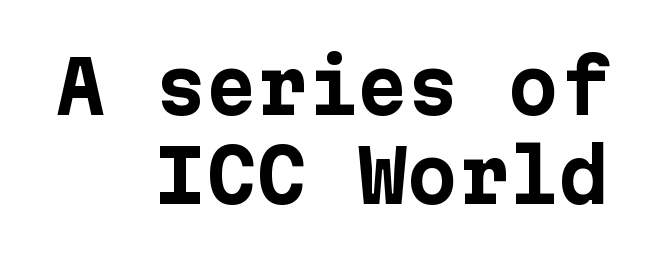
{"serif": "no", "italic": "no", "bold": "yes", "weight": "bold", "width": "normal", "stroke_contrast": "low", "x_height": "medium", "underline": "no", "align": "right", "line_spacing_ratio": 1.23, "letter_spacing": "normal", "letter_spacing_em": 0.0, "glyph_px": 72}
